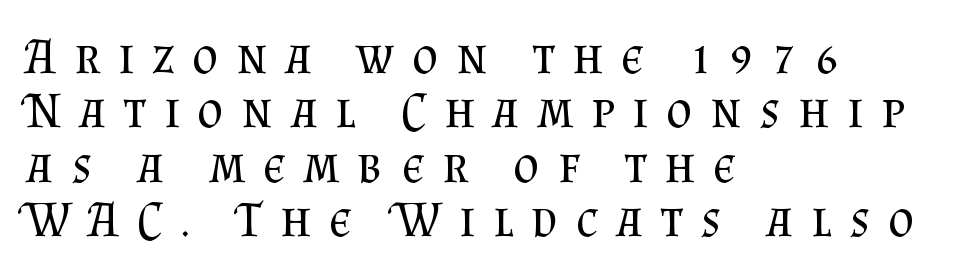
{"serif": "yes", "italic": "no", "bold": "no", "weight": "regular", "width": "normal", "stroke_contrast": "medium", "x_height": "small", "monospaced": "no", "underline": "no", "align": "left", "line_spacing": "tight", "line_spacing_ratio": 1.09, "letter_spacing": "wide", "letter_spacing_em": 0.36, "glyph_px": 50}
